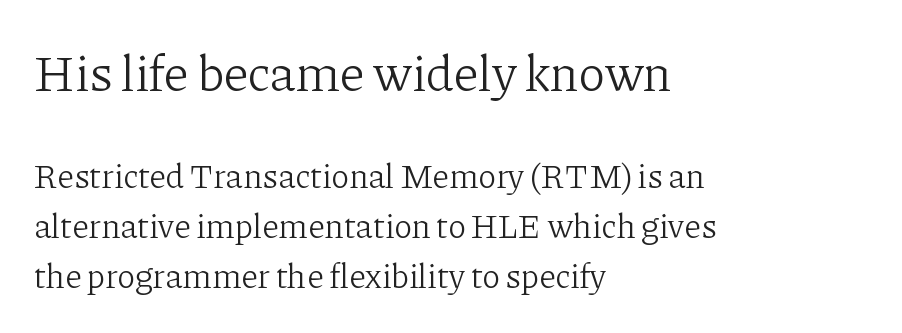
{"serif": "yes", "italic": "no", "bold": "no", "weight": "light", "width": "normal", "stroke_contrast": "low", "x_height": "medium", "monospaced": "no", "underline": "no", "align": "left", "line_spacing": "normal", "line_spacing_ratio": 1.47, "letter_spacing": "normal", "letter_spacing_em": 0.0, "larger_block": "first", "size_ratio": 1.5, "glyph_px": 51}
